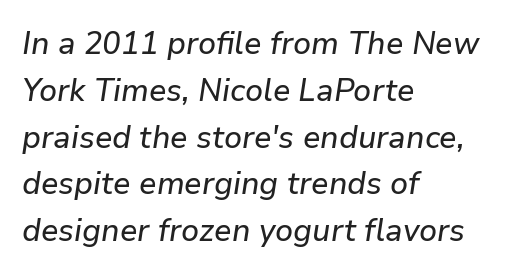
The image shows 31 px text type, italic (leaning right); set left-aligned, normal line spacing (1.51x), normal letter spacing, not underlined; low stroke contrast and a medium x-height.
